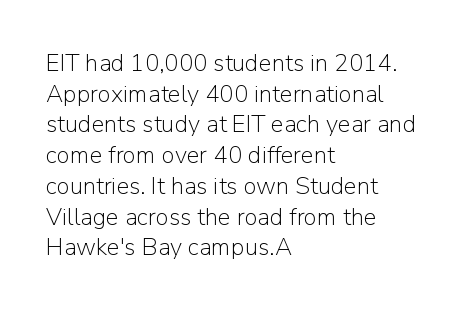
Is the type heavy? It reads as light-to-regular instead. Leftover space on each line is placed entirely after the last word. Characters follow at the spacing the type designer built in. The passage shown stacks its lines at a standard gap.
